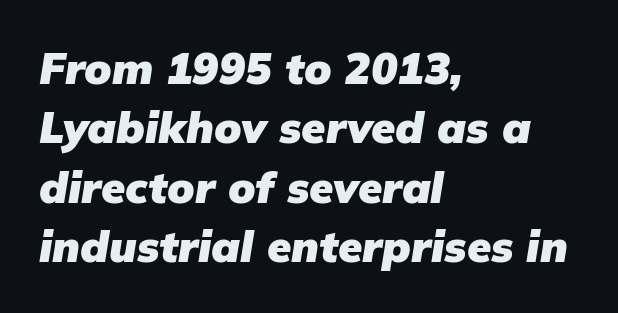
Q: Is the text bold? A: Yes.
Q: Is the text italic (slanted)? A: Yes, it leans right by about 9 degrees.
Q: Is the text underlined? A: No.
Q: How is the paragraph aligned? A: Left-aligned.
Q: Is the spacing between letters normal or unusually wide? A: Normal.
Q: Is the spacing between lines tight, normal or loose? A: Normal.
Q: Width (condensed, normal, or wide)? A: Normal.
Q: Stroke contrast? A: Low.
Q: x-height? A: Medium.
Q: Monospaced? A: No.
